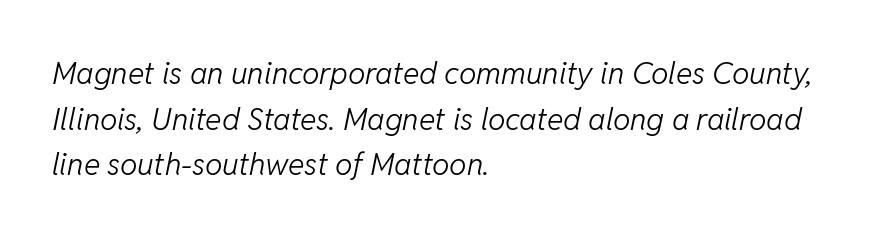
The image shows 31 px light type, italic (leaning right); set left-aligned, normal line spacing (1.47x), normal letter spacing, not underlined; low stroke contrast and a medium x-height.
